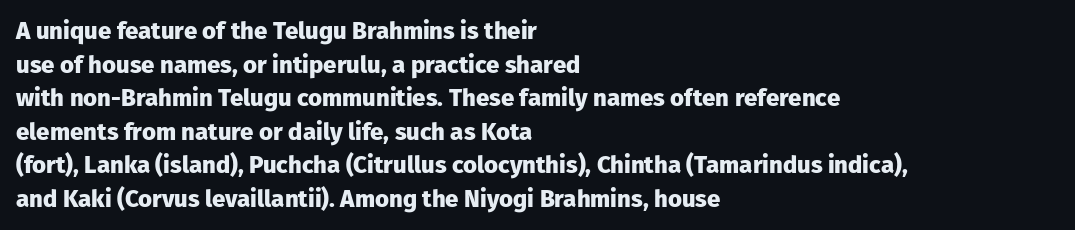
The image shows 24 px bold type, upright; set left-aligned, normal line spacing (1.4x), normal letter spacing, not underlined.
